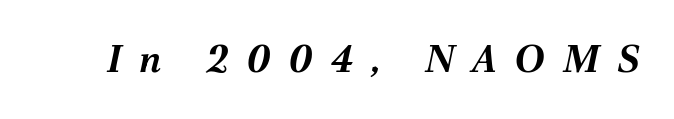
An italicized treatment has been applied to the whole sample. The letterforms stand isolated, each surrounded by extra space. On the weight axis this lands at bold, roughly 700. Descender tails drop into unmarked territory. A typesetter would call this proportional, since set widths differ per character.
